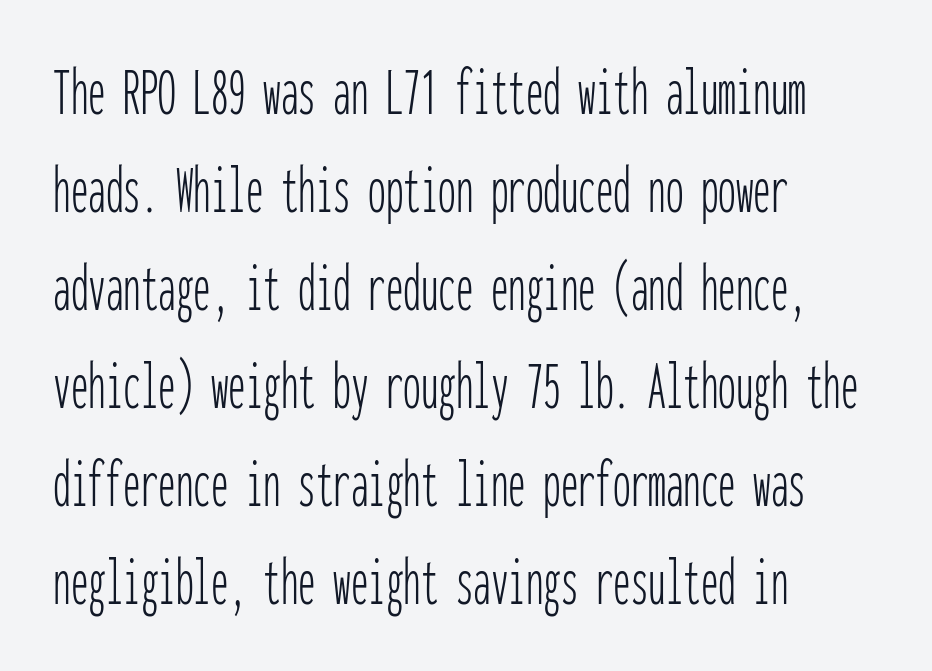
Q: Is the text bold? A: No.
Q: Is the text italic (slanted)? A: No, it is upright.
Q: Is the typeface a serif or a sans-serif typeface? A: Sans-serif.
Q: Is the text underlined? A: No.
Q: How is the paragraph aligned? A: Left-aligned.
Q: Is the spacing between letters normal or unusually wide? A: Normal.
Q: Is the spacing between lines tight, normal or loose? A: Normal.
Q: Width (condensed, normal, or wide)? A: Condensed.
Q: Stroke contrast? A: Low.
Q: x-height? A: Medium.
Q: Monospaced? A: Yes.
